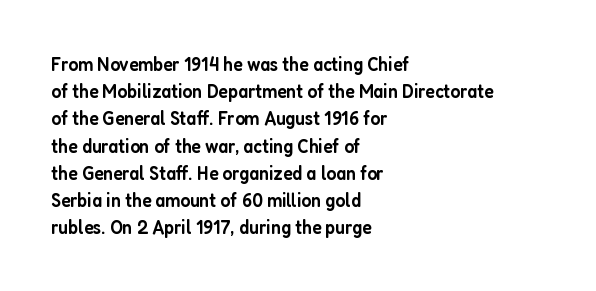
The image shows 20 px text type, upright; set left-aligned, normal line spacing (1.36x), normal letter spacing, not underlined.
